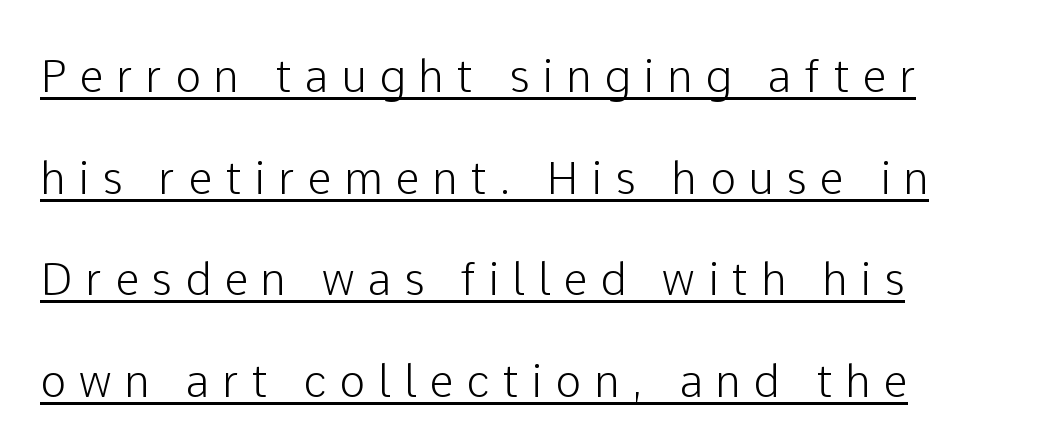
Do the characters align in a grid? No, the font is proportional. Each word looks stretched out because of the extra space between its letters. These lines were composed using upright roman letters. Layout note: lines flush left.
